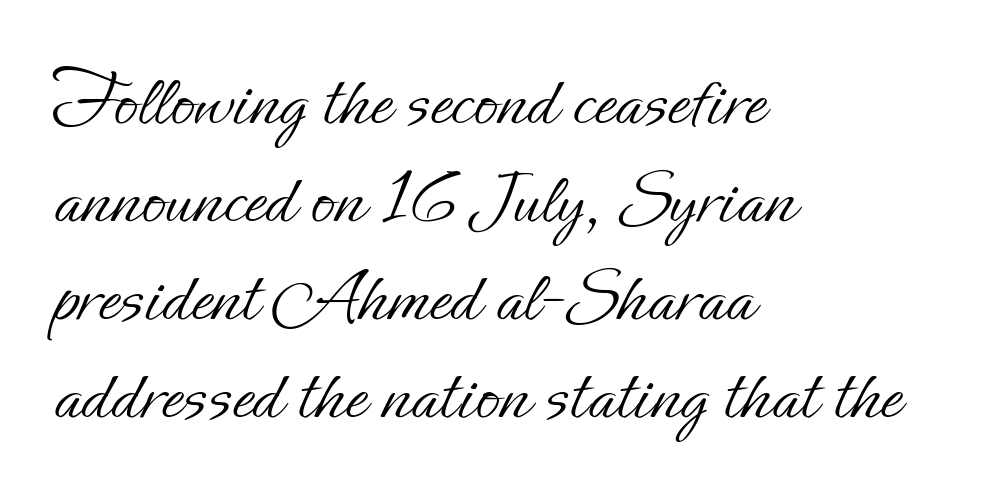
{"bold": "no", "weight": "light", "width": "normal", "stroke_contrast": "low", "x_height": "small", "monospaced": "no", "underline": "no", "align": "left", "line_spacing_ratio": 1.24, "letter_spacing": "normal", "letter_spacing_em": 0.0, "glyph_px": 79}
